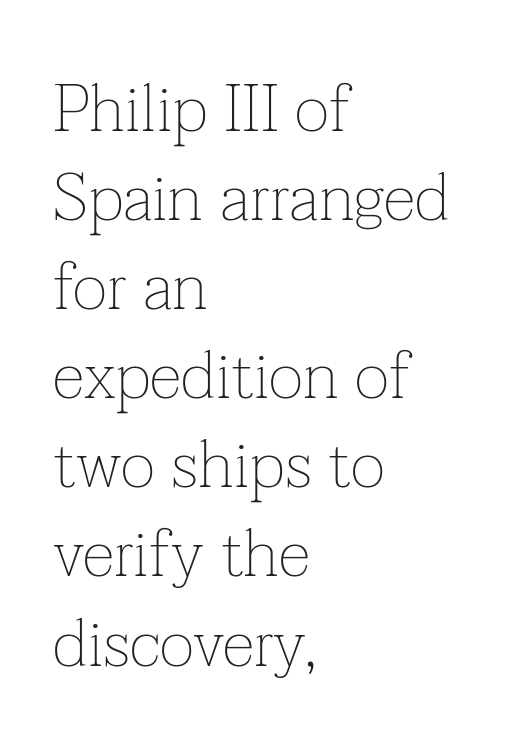
{"serif": "yes", "italic": "no", "bold": "no", "weight": "thin", "width": "normal", "stroke_contrast": "low", "x_height": "medium", "monospaced": "no", "underline": "no", "align": "left", "line_spacing": "normal", "line_spacing_ratio": 1.35, "letter_spacing": "normal", "letter_spacing_em": 0.0, "glyph_px": 66}
